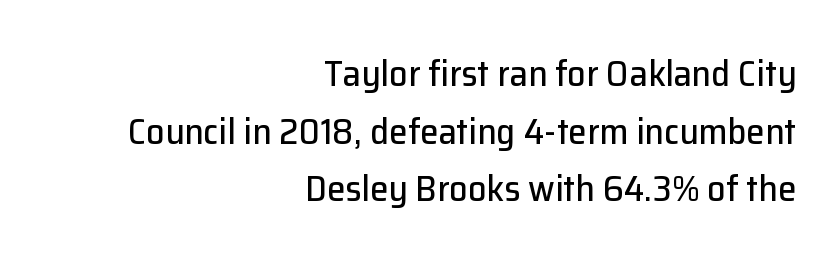
{"serif": "no", "italic": "no", "width": "normal", "stroke_contrast": "low", "x_height": "medium", "monospaced": "no", "underline": "no", "align": "right", "line_spacing": "normal", "line_spacing_ratio": 1.56, "letter_spacing": "normal", "letter_spacing_em": 0.0, "glyph_px": 37}
